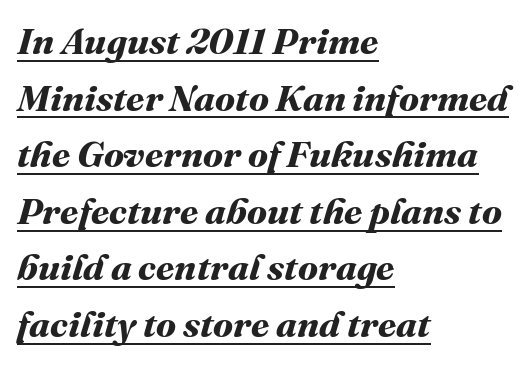
{"bold": "yes", "weight": "bold", "width": "normal", "stroke_contrast": "medium", "x_height": "medium", "monospaced": "no", "underline": "yes", "align": "left", "line_spacing": "normal", "line_spacing_ratio": 1.53, "letter_spacing": "normal", "letter_spacing_em": 0.0, "glyph_px": 37}
